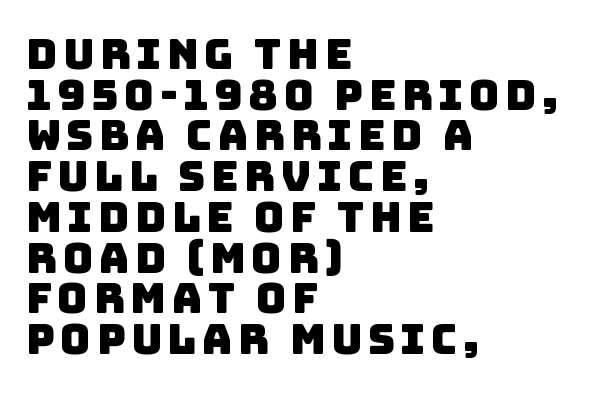
The image shows 42 px sans-serif type; set left-aligned, tight line spacing (0.97x), not underlined; low stroke contrast and a large x-height.
